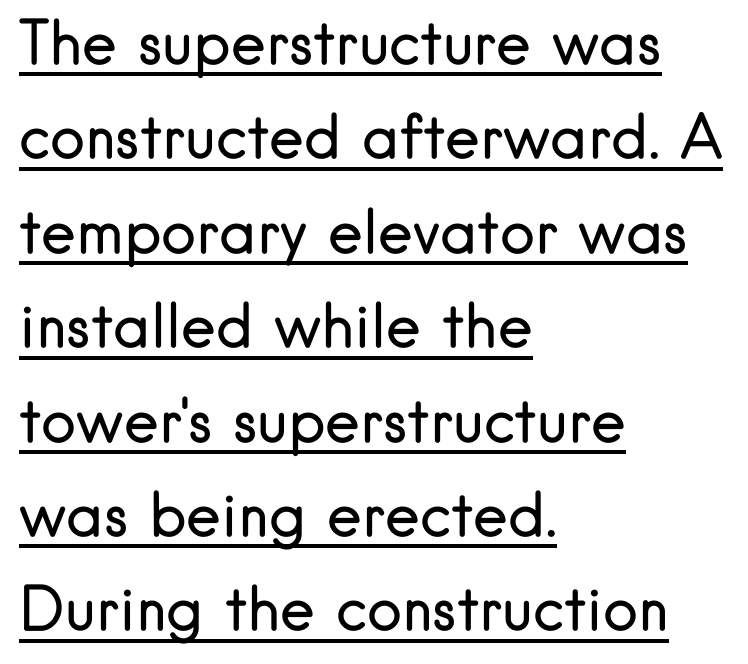
{"serif": "no", "italic": "no", "bold": "no", "weight": "regular", "width": "normal", "stroke_contrast": "low", "x_height": "small", "monospaced": "no", "underline": "yes", "align": "left", "line_spacing": "normal", "line_spacing_ratio": 1.6, "letter_spacing": "normal", "letter_spacing_em": 0.0, "glyph_px": 59}
